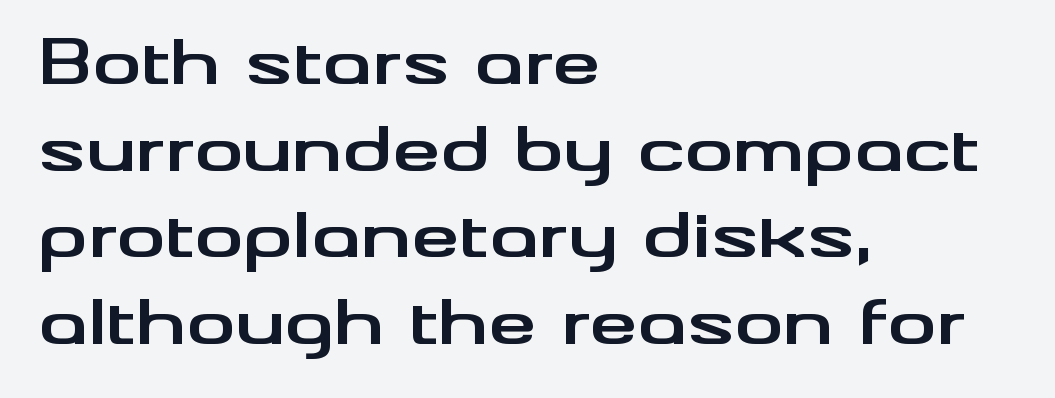
The image shows 61 px bold, wide sans-serif type, upright; set left-aligned, normal line spacing (1.42x), normal letter spacing, not underlined; medium stroke contrast and a small x-height.
